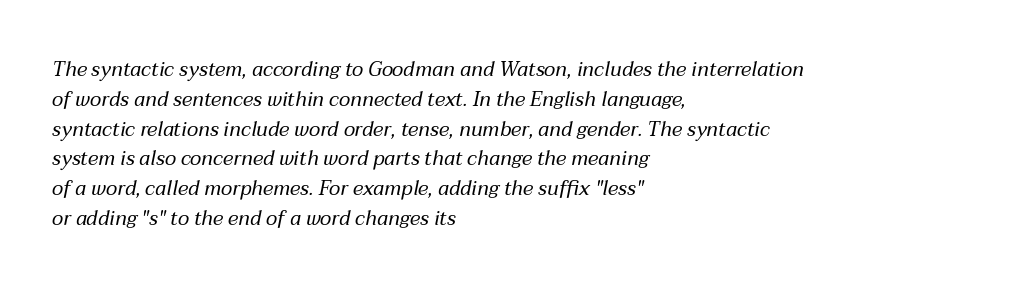
The glyphs look as if they've been sheared to an angle. Type without underlining. These lines keep a tight, regular rhythm from letter to letter. The rendering anchors every line to the left-hand side. Stems and bowls with no extra thickness — not bold. The leading is moderate, giving the passage an even texture.
